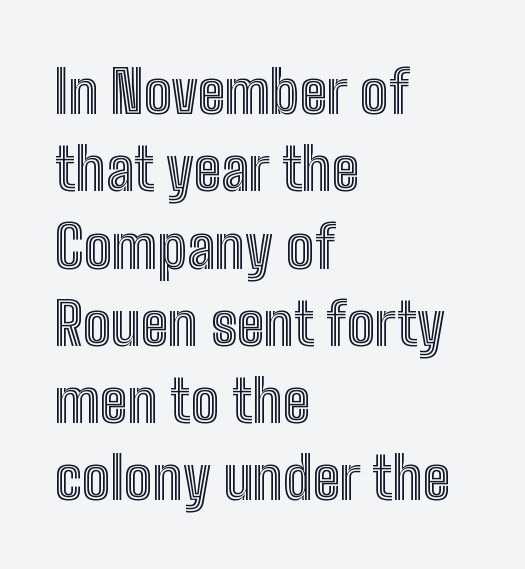
The passage shown is typed in a proportional face where columns would drift. Only glyphs here, with clear space below each row. Default kerning and tracking; the words read as compact shapes. This is the regular roman posture of the typeface. Leading matches the norm, producing a regular column. In CSS terms this would be text-align: left.
